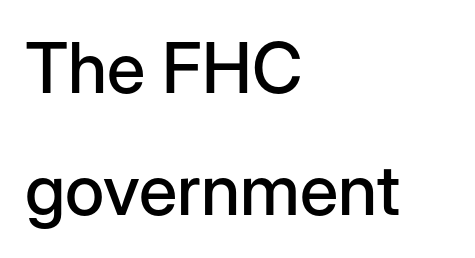
The image shows 70 px sans-serif type, upright; set left-aligned, line spacing 1.75x, normal letter spacing, not underlined; low stroke contrast and a medium x-height.
